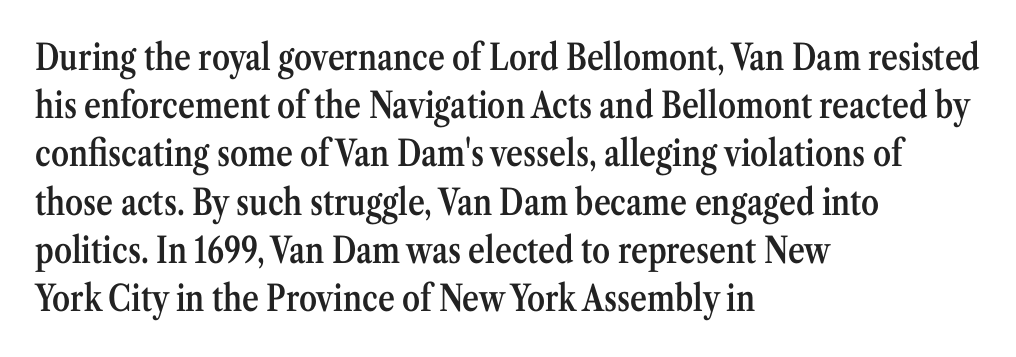
Italic: no, the glyphs are upright roman. No extra tracking has been applied to these lines. The glyphs are unaccompanied by any horizontal stroke below them. Here the designer chose a conventional face with non-uniform glyph widths. Stroke terminals: seriffed. How would I describe the line gaps? Plain and ordinary.
